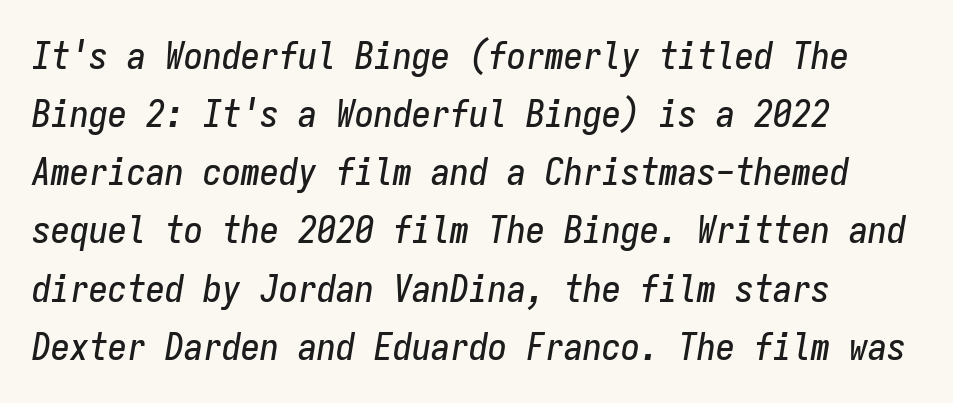
{"italic": "yes", "lean": "right", "slant_degrees": 9, "width": "condensed", "stroke_contrast": "low", "x_height": "medium", "monospaced": "yes", "underline": "no", "align": "left", "line_spacing": "normal", "line_spacing_ratio": 1.53, "letter_spacing": "normal", "letter_spacing_em": 0.0, "glyph_px": 38}
